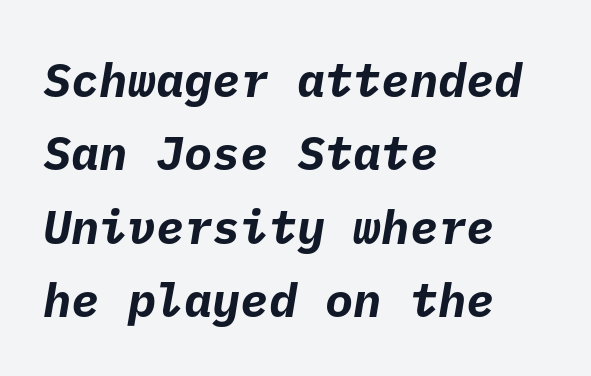
The image shows 47 px bold sans-serif type; set left-aligned, normal line spacing (1.56x), normal letter spacing, not underlined; low stroke contrast and a medium x-height.
